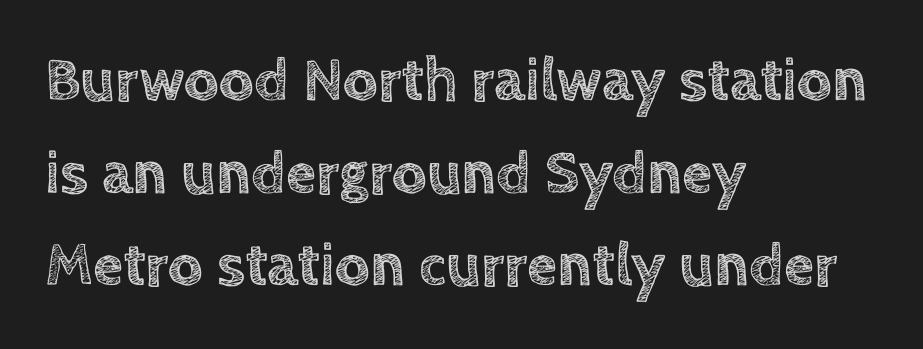
The image shows 61 px text type, upright; set left-aligned, normal line spacing (1.52x), normal letter spacing, not underlined; a large x-height.
